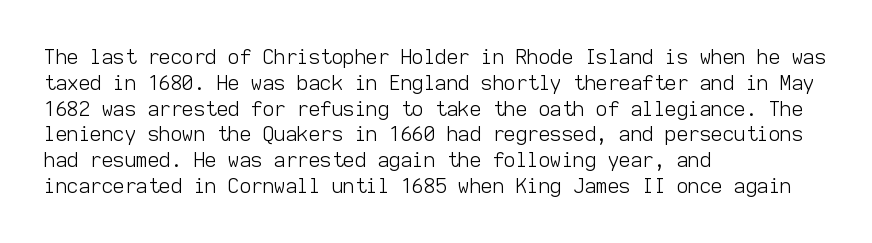
Q: Is the text bold? A: No.
Q: Is the text italic (slanted)? A: No, it is upright.
Q: Is the text underlined? A: No.
Q: How is the paragraph aligned? A: Left-aligned.
Q: Is the spacing between letters normal or unusually wide? A: Normal.
Q: Is the spacing between lines tight, normal or loose? A: Normal.
